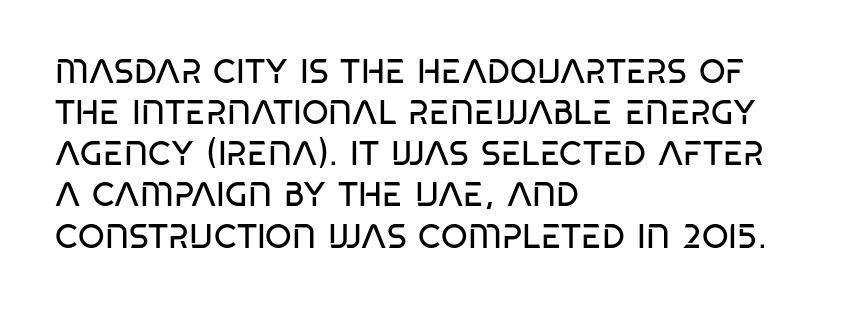
The image shows 34 px regular-weight, condensed sans-serif type, upright; set left-aligned, line spacing 1.21x, normal letter spacing, not underlined; low stroke contrast and a large x-height.
